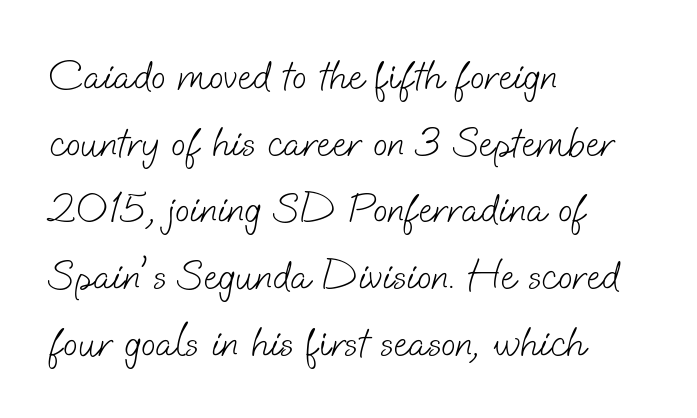
Normally led — the rows are evenly, conventionally spaced. Letter spacing: default. The rendering anchors every line to the left-hand side. You could not count columns in this text — the font is proportionally spaced. Nope, no serifs anywhere on these letters. The cut favours lightness, reaching ordinary text weight at its darkest.
